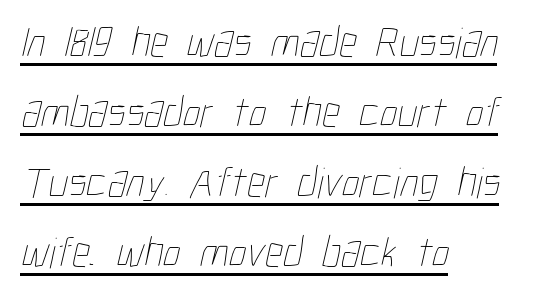
Q: Is the text bold? A: No.
Q: Is the text underlined? A: Yes.
Q: How is the paragraph aligned? A: Left-aligned.
Q: Is the spacing between letters normal or unusually wide? A: Normal.
Q: Is the spacing between lines tight, normal or loose? A: Normal.
Q: Width (condensed, normal, or wide)? A: Condensed.
Q: Stroke contrast? A: Low.
Q: x-height? A: Medium.
Q: Monospaced? A: No.
